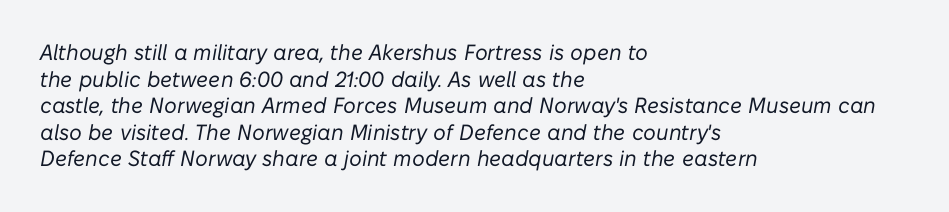
The gap between lines stays unmarked. Look at the tracking — it's just the regular setting, nothing added. Weight: in the light-to-regular range. This is oblique type, the kind used for emphasis or titles. The text block is weighted toward the left margin, trailing off unevenly rightward.
